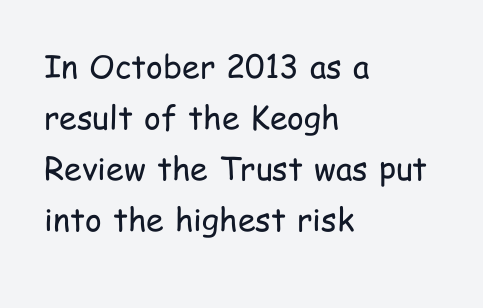
{"serif": "no", "italic": "no", "bold": "no", "weight": "regular", "width": "condensed", "stroke_contrast": "low", "x_height": "medium", "monospaced": "no", "underline": "no", "align": "left", "line_spacing": "normal", "line_spacing_ratio": 1.59, "letter_spacing": "normal", "letter_spacing_em": 0.0, "glyph_px": 32}
